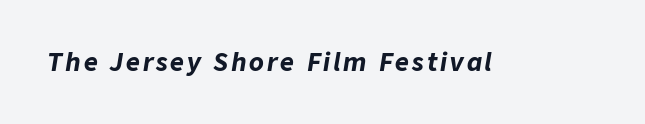
Yep, that's italic — everything's leaning. How heavy is the stroke? Heavy — this is a bold. Type without underlining.
